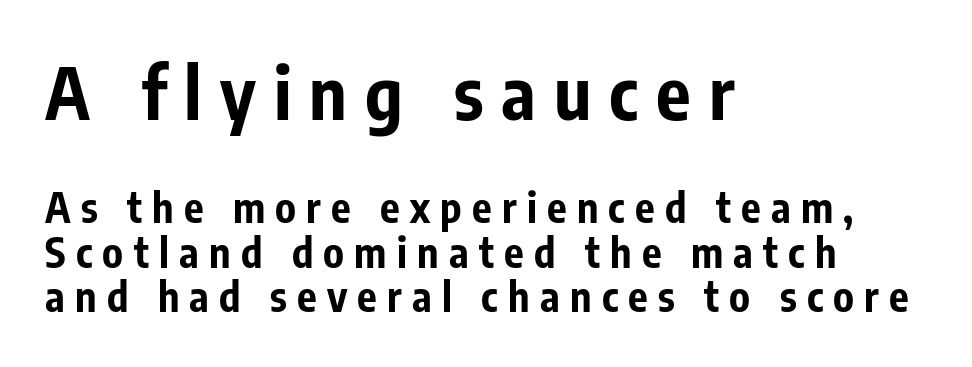
{"serif": "no", "italic": "no", "bold": "yes", "weight": "bold", "width": "condensed", "stroke_contrast": "low", "x_height": "medium", "monospaced": "no", "underline": "no", "align": "left", "line_spacing": "tight", "line_spacing_ratio": 1.08, "letter_spacing": "wide", "letter_spacing_em": 0.25, "larger_block": "first", "size_ratio": 1.76, "glyph_px": 72}
